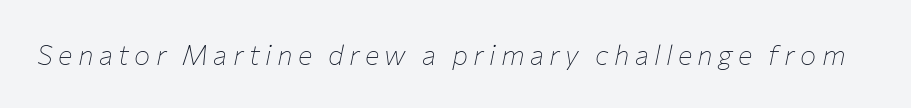
The image shows 27 px text type, italic (leaning right); set unusually wide letter spacing (+0.2 em), not underlined.
